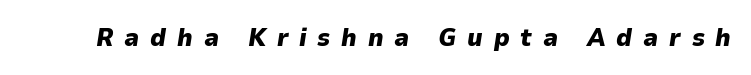
The rendering uses a bold face; every stroke is thick and dark. Quick note: italic. Quick note: underline off. A typesetter would call this heavily tracked-out type.
